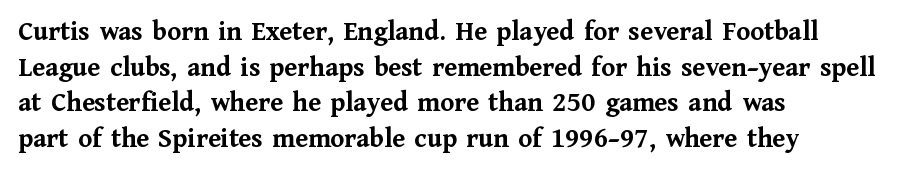
Q: Is the text bold? A: Yes.
Q: Is the text italic (slanted)? A: No, it is upright.
Q: Is the typeface a serif or a sans-serif typeface? A: Serif.
Q: Is the text underlined? A: No.
Q: How is the paragraph aligned? A: Left-aligned.
Q: Is the spacing between letters normal or unusually wide? A: Normal.
Q: Is the spacing between lines tight, normal or loose? A: Normal.
Q: Width (condensed, normal, or wide)? A: Normal.
Q: Stroke contrast? A: Medium.
Q: x-height? A: Medium.
Q: Monospaced? A: No.
